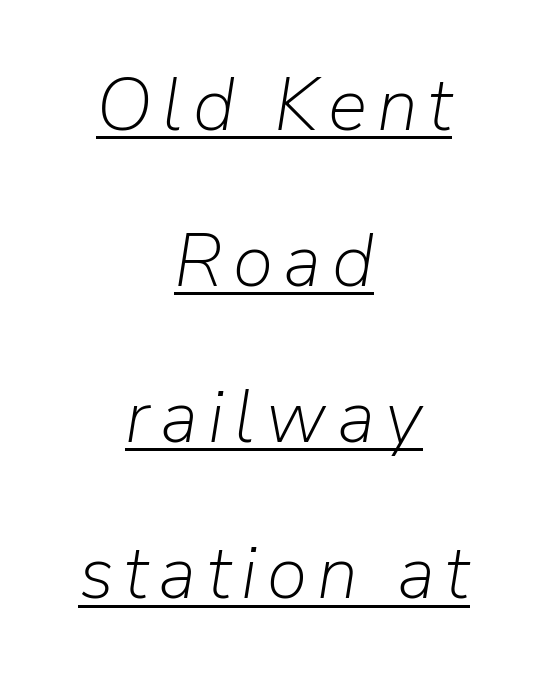
This sample is center-justified, so both line endings float freely. The string is rendered with underlining switched on. These lines are rendered in a variable-pitch font. In terms of posture, this sample is oblique. The cut favours lightness, reaching ordinary text weight at its darkest. Horizontal bands of white between lines are thick stripes.
